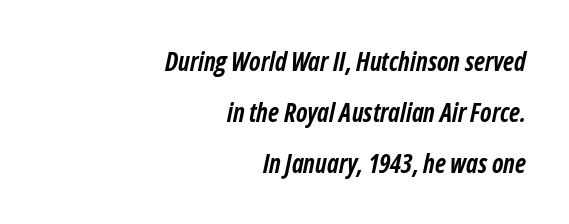
How heavy is the stroke? Heavy — this is a bold. If you drew a ruler down the right edge, every line would touch it. The tracking reads as untouched default to a designer's eye. The designer dialed line spacing up above the default. In terms of posture, this sample is oblique.
